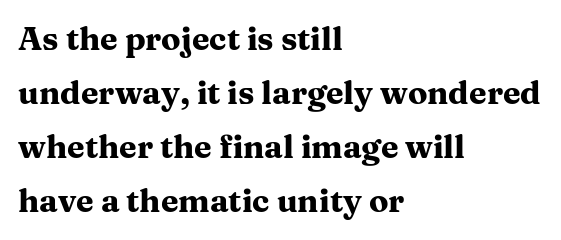
{"serif": "yes", "italic": "no", "bold": "yes", "weight": "heavy", "width": "wide", "stroke_contrast": "medium", "x_height": "medium", "monospaced": "no", "underline": "no", "align": "left", "line_spacing": "normal", "line_spacing_ratio": 1.69, "letter_spacing": "normal", "letter_spacing_em": 0.0, "glyph_px": 32}
